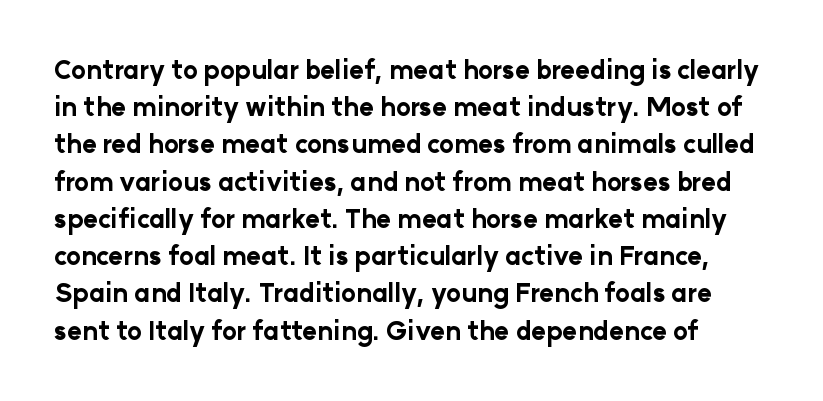
{"italic": "no", "bold": "yes", "underline": "no", "line_spacing": "normal", "line_spacing_ratio": 1.49, "letter_spacing": "normal", "letter_spacing_em": 0.0, "glyph_px": 25}
